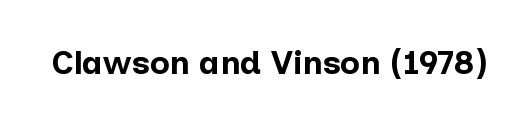
{"serif": "no", "italic": "no", "bold": "yes", "weight": "bold", "width": "normal", "stroke_contrast": "low", "x_height": "medium", "monospaced": "no", "underline": "no", "letter_spacing": "normal", "letter_spacing_em": 0.0, "glyph_px": 33}
